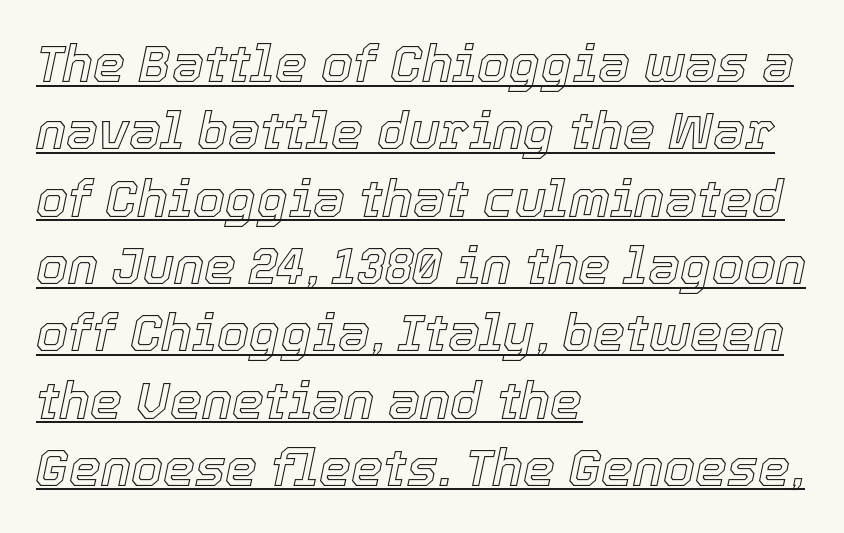
Q: Is the text italic (slanted)? A: Yes, it leans right by about 12 degrees.
Q: Is the text underlined? A: Yes.
Q: How is the paragraph aligned? A: Left-aligned.
Q: Is the spacing between letters normal or unusually wide? A: Normal.
Q: Is the spacing between lines tight, normal or loose? A: Normal.
Q: Width (condensed, normal, or wide)? A: Normal.
Q: x-height? A: Medium.
Q: Monospaced? A: No.
